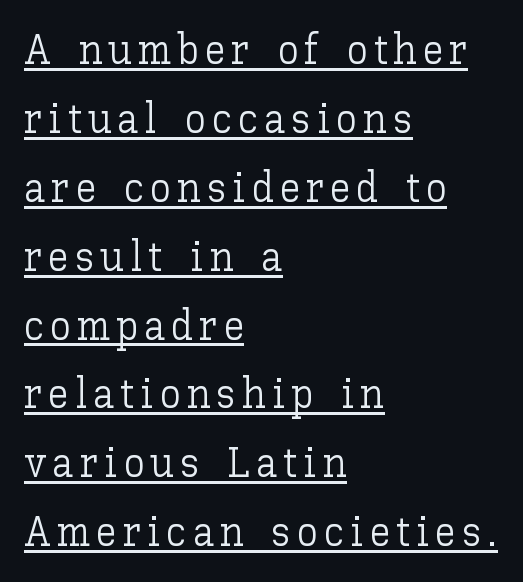
The image shows 42 px light type, upright; set left-aligned, normal line spacing (1.64x), underlined; low stroke contrast and a medium x-height.
